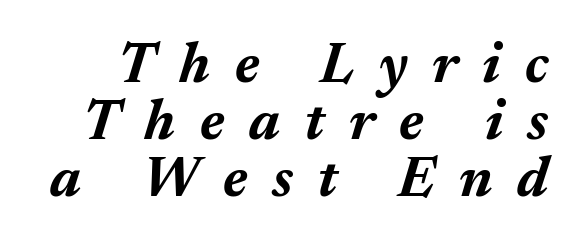
The image shows 57 px bold type, italic (leaning right); set tight line spacing (1.0x), unusually wide letter spacing (+0.43 em), not underlined; medium stroke contrast and a medium x-height.
